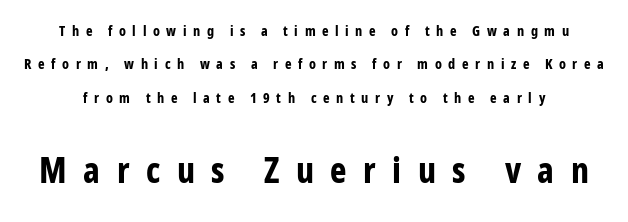
The image shows 35 px bold, condensed sans-serif type, upright; set loose line spacing (2.39x), unusually wide letter spacing (+0.47 em), not underlined; the second (bottom) block is 2.5x larger; low stroke contrast and a medium x-height.
